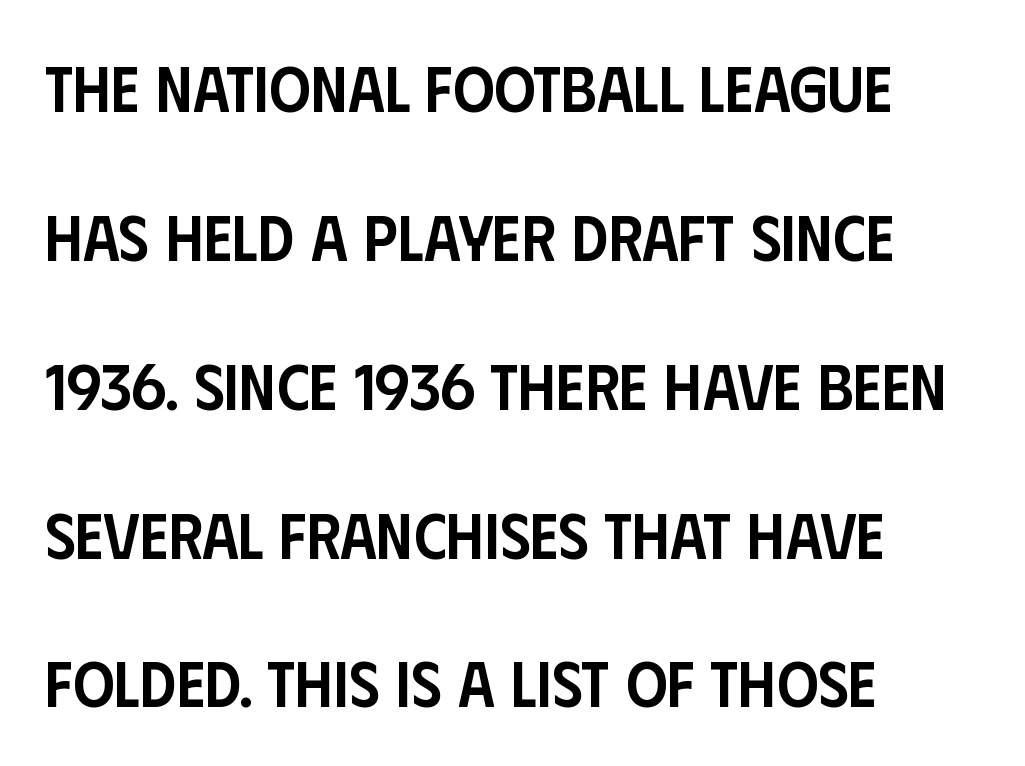
{"serif": "no", "italic": "no", "bold": "semi", "weight": "semibold", "width": "condensed", "stroke_contrast": "low", "x_height": "large", "monospaced": "no", "underline": "no", "align": "left", "line_spacing": "loose", "line_spacing_ratio": 2.29, "letter_spacing": "normal", "letter_spacing_em": 0.0, "glyph_px": 65}
